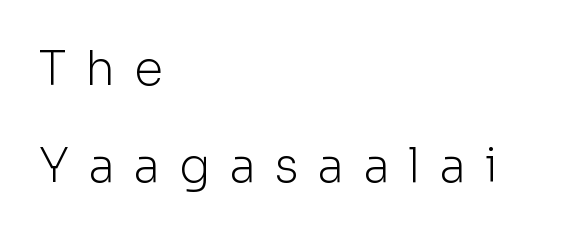
Q: Is the text bold? A: No.
Q: Is the text italic (slanted)? A: No, it is upright.
Q: Is the typeface a serif or a sans-serif typeface? A: Sans-serif.
Q: Is the text underlined? A: No.
Q: How is the paragraph aligned? A: Left-aligned.
Q: Is the spacing between letters normal or unusually wide? A: Unusually wide.
Q: Is the spacing between lines tight, normal or loose? A: Loose.
Q: Width (condensed, normal, or wide)? A: Normal.
Q: Stroke contrast? A: Low.
Q: x-height? A: Medium.
Q: Monospaced? A: No.
